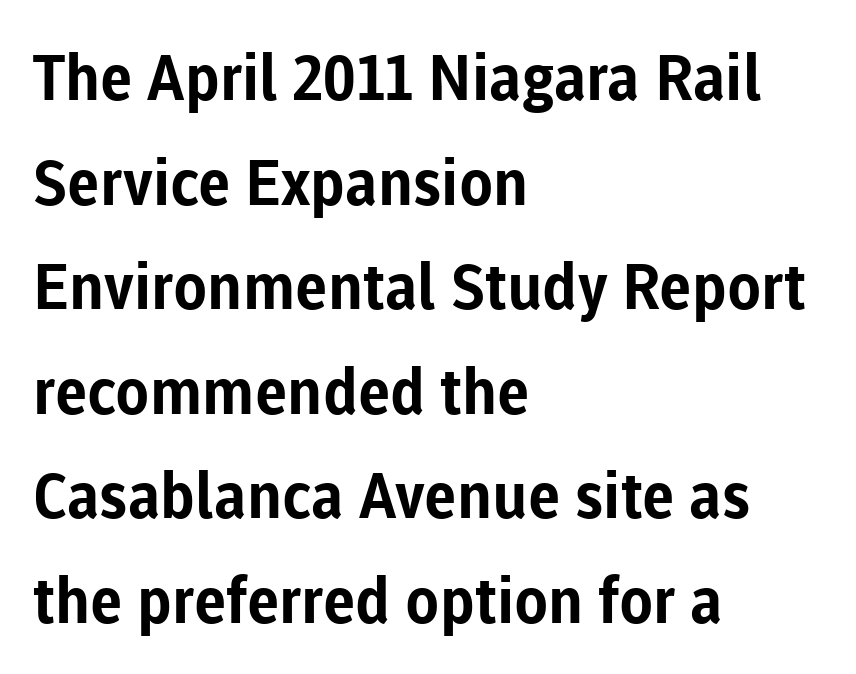
{"serif": "no", "italic": "no", "bold": "yes", "weight": "bold", "width": "normal", "stroke_contrast": "low", "x_height": "medium", "monospaced": "no", "underline": "no", "align": "left", "line_spacing": "normal", "line_spacing_ratio": 1.66, "letter_spacing": "normal", "letter_spacing_em": 0.0, "glyph_px": 63}
